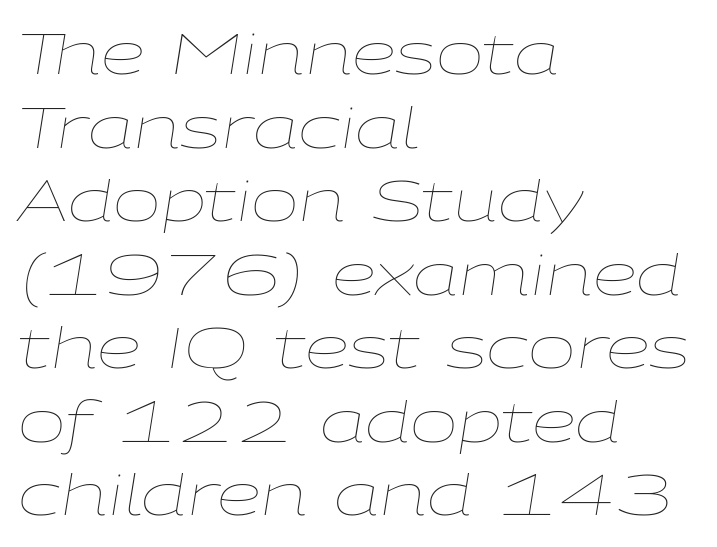
The image shows 57 px thin, wide type, italic (leaning right); set left-aligned, normal line spacing (1.29x), normal letter spacing, not underlined; low stroke contrast and a medium x-height.
